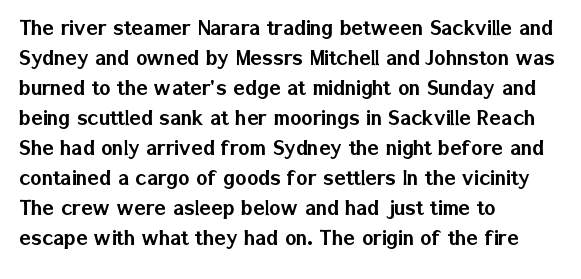
{"italic": "no", "underline": "no", "align": "left", "line_spacing": "normal", "line_spacing_ratio": 1.25, "letter_spacing": "normal", "letter_spacing_em": 0.0, "glyph_px": 24}
